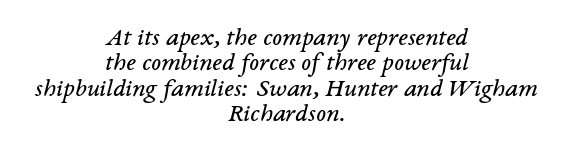
Q: Is the text bold? A: No.
Q: Is the text italic (slanted)? A: Yes, it leans right by about 14 degrees.
Q: Is the text underlined? A: No.
Q: How is the paragraph aligned? A: Centered.
Q: Is the spacing between letters normal or unusually wide? A: Normal.
Q: Is the spacing between lines tight, normal or loose? A: Tight.
